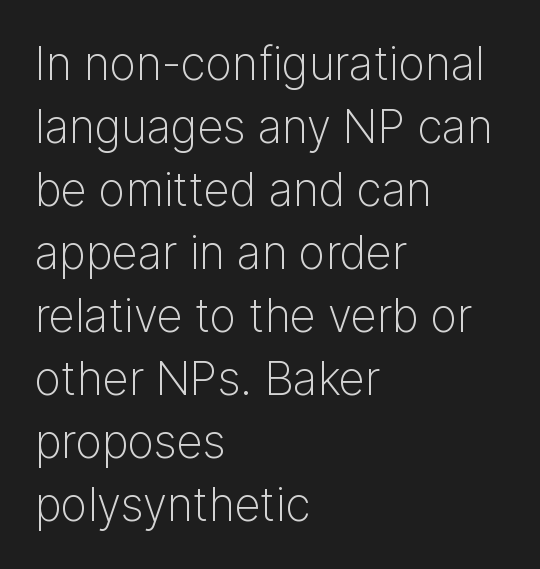
Q: Is the text bold? A: No.
Q: Is the text italic (slanted)? A: No, it is upright.
Q: Is the typeface a serif or a sans-serif typeface? A: Sans-serif.
Q: Is the text underlined? A: No.
Q: How is the paragraph aligned? A: Left-aligned.
Q: Is the spacing between letters normal or unusually wide? A: Normal.
Q: Is the spacing between lines tight, normal or loose? A: Normal.
Q: Width (condensed, normal, or wide)? A: Normal.
Q: Stroke contrast? A: Low.
Q: x-height? A: Medium.
Q: Monospaced? A: No.
